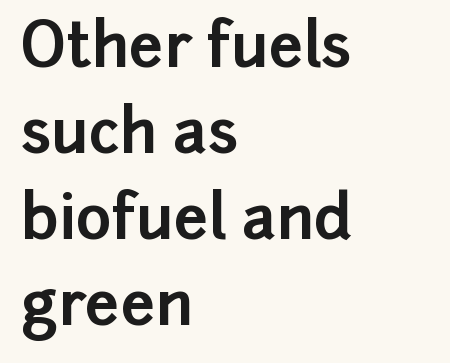
{"serif": "no", "italic": "no", "bold": "yes", "weight": "bold", "width": "normal", "stroke_contrast": "low", "x_height": "medium", "monospaced": "no", "underline": "no", "align": "left", "line_spacing": "normal", "line_spacing_ratio": 1.41, "letter_spacing": "normal", "letter_spacing_em": 0.0, "glyph_px": 61}
